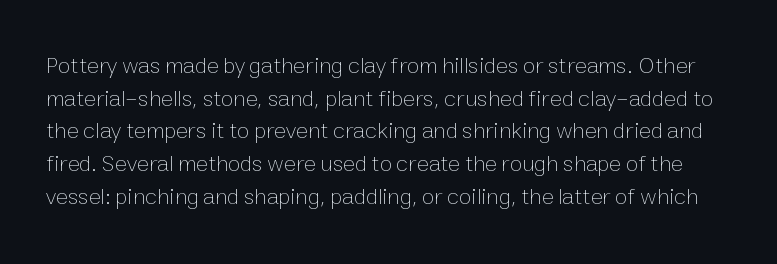
Q: Is the text bold? A: No.
Q: Is the text italic (slanted)? A: No, it is upright.
Q: Is the text underlined? A: No.
Q: Is the spacing between letters normal or unusually wide? A: Normal.
Q: Is the spacing between lines tight, normal or loose? A: Normal.
